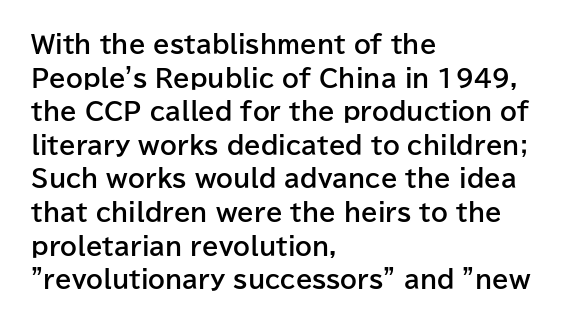
Q: Is the text bold? A: Yes.
Q: Is the text italic (slanted)? A: No, it is upright.
Q: Is the text underlined? A: No.
Q: How is the paragraph aligned? A: Left-aligned.
Q: Is the spacing between letters normal or unusually wide? A: Normal.
Q: Is the spacing between lines tight, normal or loose? A: Normal.
